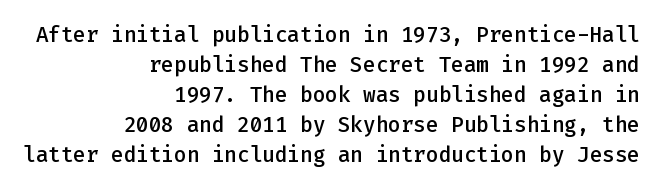
Q: Is the text bold? A: Semi-bold.
Q: Is the text italic (slanted)? A: No, it is upright.
Q: Is the text underlined? A: No.
Q: How is the paragraph aligned? A: Right-aligned.
Q: Is the spacing between letters normal or unusually wide? A: Normal.
Q: Is the spacing between lines tight, normal or loose? A: Normal.
